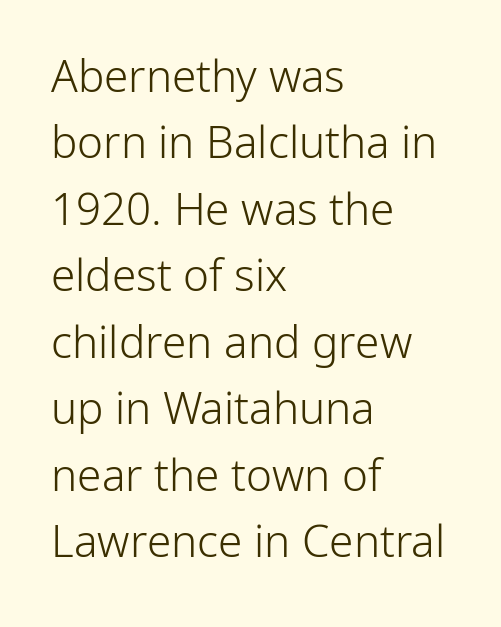
The image shows 44 px light sans-serif type, upright; set left-aligned, normal line spacing (1.51x), normal letter spacing, not underlined; low stroke contrast and a medium x-height.
